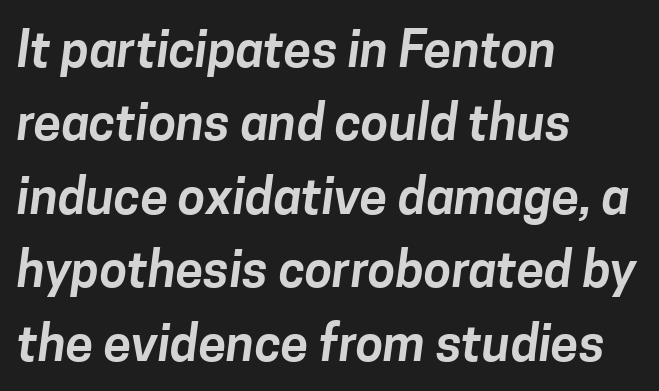
Standard letterfit; no display-style spreading of the glyphs. The ragged edge is on the right, which tells us the setting is flush left. Type style note: lacks serifs. This sample has the flowing, uneven cadence of proportional lettering. Has an underline been added? It has not.
